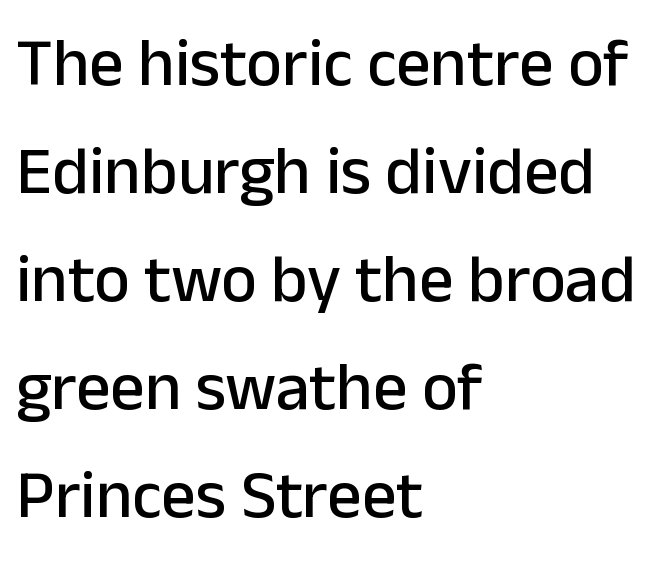
The image shows 68 px sans-serif type, upright; set left-aligned, normal line spacing (1.59x), normal letter spacing, not underlined; low stroke contrast and a medium x-height.
